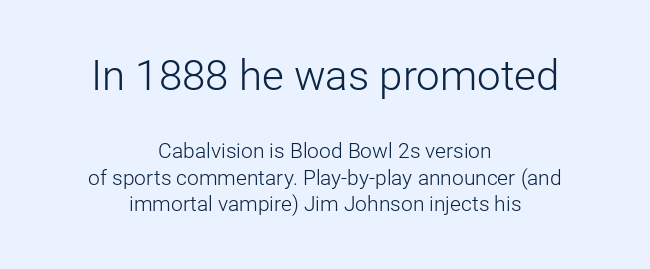
The image shows 42 px light sans-serif type, upright; set centered, normal line spacing (1.27x), normal letter spacing, not underlined; the first (top) block is 2.0x larger; low stroke contrast and a medium x-height.
